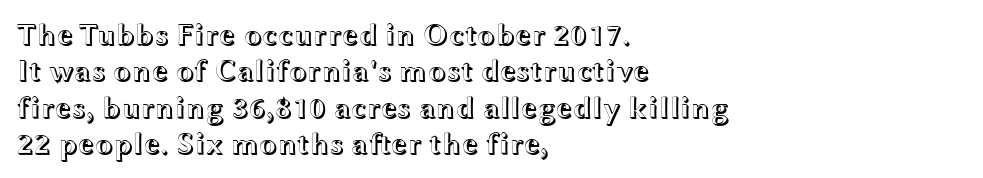
The image shows 30 px wide type, upright; set left-aligned, line spacing 1.21x, normal letter spacing, not underlined; a medium x-height.
